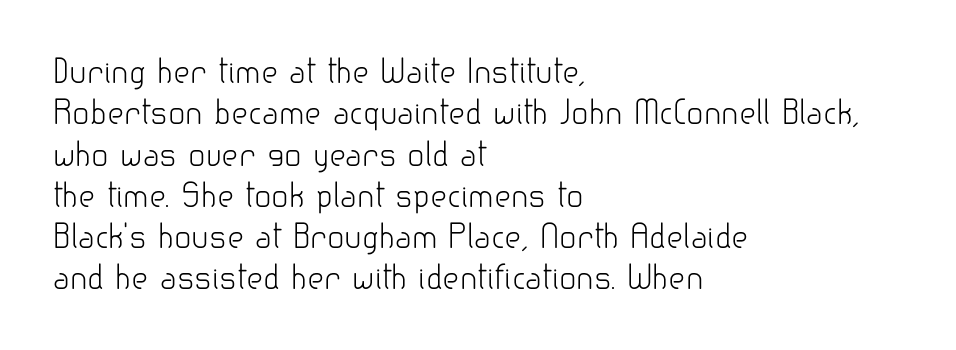
The image shows 32 px light sans-serif type, upright; set left-aligned, normal line spacing (1.29x), normal letter spacing, not underlined; low stroke contrast and a small x-height.
